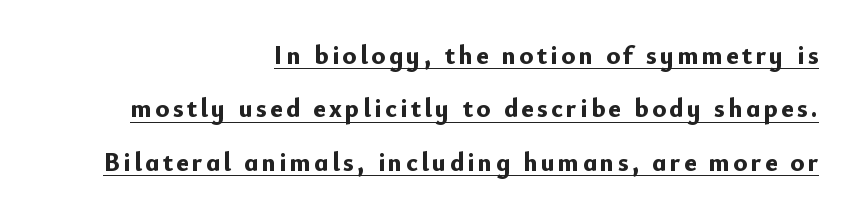
Q: Is the text bold? A: Yes.
Q: Is the text italic (slanted)? A: No, it is upright.
Q: Is the text underlined? A: Yes.
Q: How is the paragraph aligned? A: Right-aligned.
Q: Is the spacing between lines tight, normal or loose? A: Loose.
